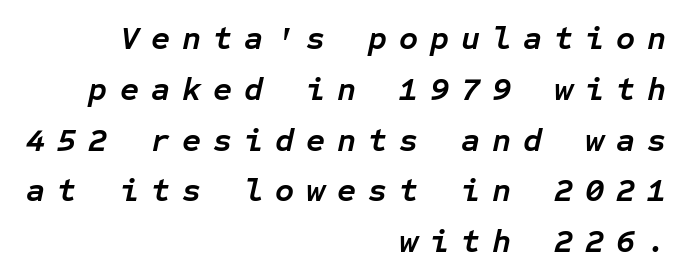
Q: Is the text bold? A: Yes.
Q: Is the text italic (slanted)? A: Yes, it leans right by about 12 degrees.
Q: Is the text underlined? A: No.
Q: How is the paragraph aligned? A: Right-aligned.
Q: Is the spacing between letters normal or unusually wide? A: Unusually wide.
Q: Is the spacing between lines tight, normal or loose? A: Normal.
Q: Width (condensed, normal, or wide)? A: Normal.
Q: Stroke contrast? A: Low.
Q: x-height? A: Medium.
Q: Monospaced? A: Yes.
